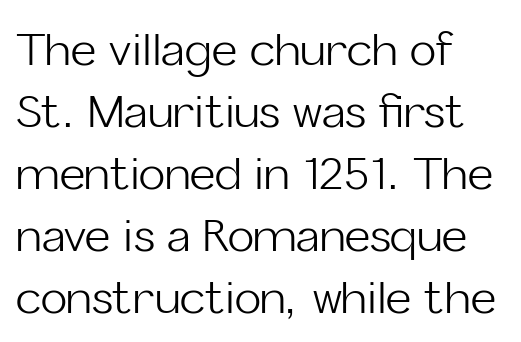
Q: Is the text bold? A: No.
Q: Is the text italic (slanted)? A: No, it is upright.
Q: Is the typeface a serif or a sans-serif typeface? A: Sans-serif.
Q: Is the text underlined? A: No.
Q: How is the paragraph aligned? A: Left-aligned.
Q: Is the spacing between letters normal or unusually wide? A: Normal.
Q: Is the spacing between lines tight, normal or loose? A: Normal.
Q: Width (condensed, normal, or wide)? A: Normal.
Q: Stroke contrast? A: Low.
Q: x-height? A: Medium.
Q: Monospaced? A: No.
